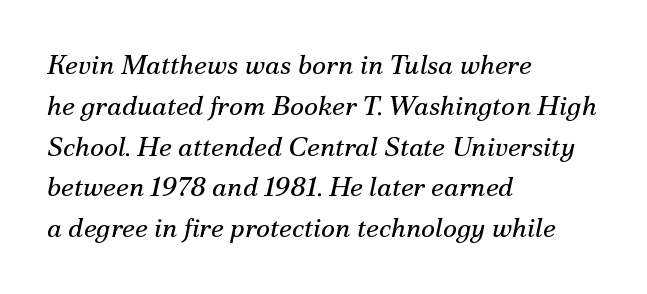
{"italic": "yes", "lean": "right", "slant_degrees": 12, "bold": "no", "underline": "no", "align": "left", "line_spacing": "normal", "line_spacing_ratio": 1.51, "letter_spacing": "normal", "letter_spacing_em": 0.0, "glyph_px": 27}
